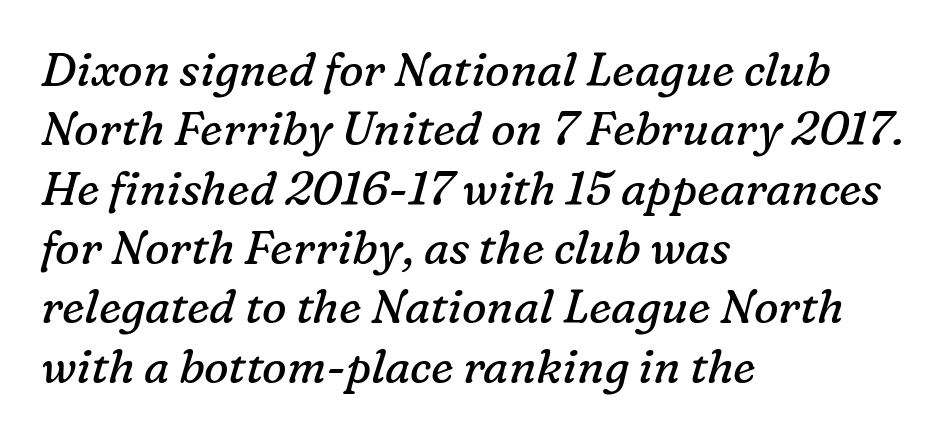
Designer's note — italics engaged. The passage shown has conventional tracking throughout. Each letter keeps its own natural width here, so spacing adapts to shape. Horizontal alignment here is leftward, the default for most running prose. The rendering shows small feet on the letterforms — a serif design. Only glyphs here, with clear space below each row.
